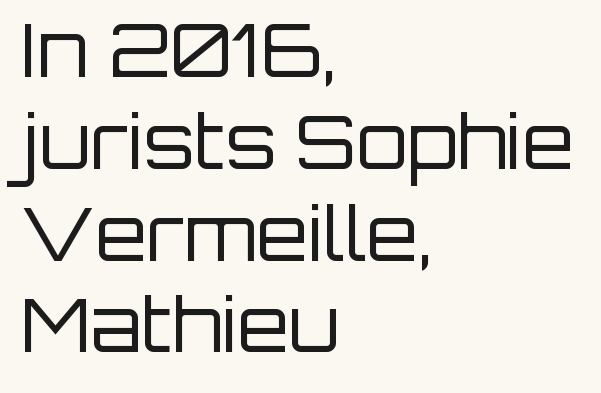
Q: Is the text bold? A: No.
Q: Is the text italic (slanted)? A: No, it is upright.
Q: Is the typeface a serif or a sans-serif typeface? A: Sans-serif.
Q: Is the text underlined? A: No.
Q: How is the paragraph aligned? A: Left-aligned.
Q: Is the spacing between letters normal or unusually wide? A: Normal.
Q: Width (condensed, normal, or wide)? A: Normal.
Q: Stroke contrast? A: Low.
Q: x-height? A: Large.
Q: Monospaced? A: No.
